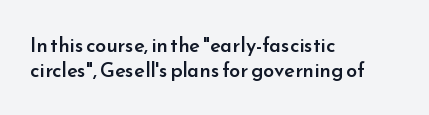
{"italic": "no", "bold": "semi", "underline": "no", "align": "left", "line_spacing_ratio": 1.24, "letter_spacing": "normal", "letter_spacing_em": 0.0, "glyph_px": 20}
